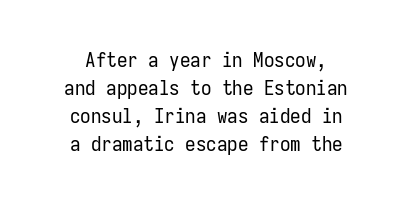
Plain, unruled lines of type. Caption: standard tracking, unaltered. The lettering stays uniformly vertical, giving the passage a roman look. The characters are drawn with everyday or finer stroke widths. Reading down the column, the eye jumps a familiar distance to each next line.
